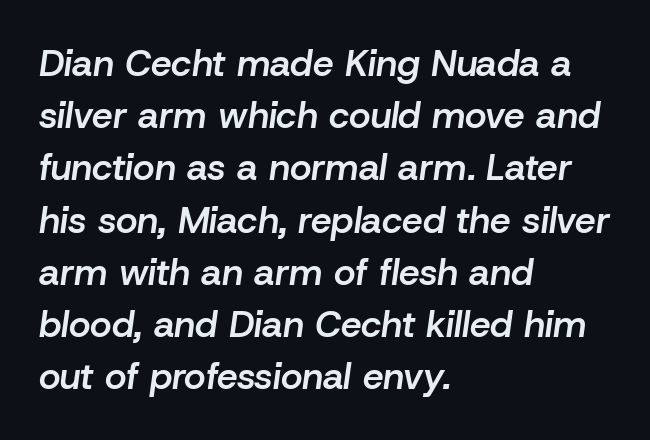
Q: Is the text bold? A: Semi-bold.
Q: Is the text italic (slanted)? A: Yes, it leans right by about 8 degrees.
Q: Is the text underlined? A: No.
Q: How is the paragraph aligned? A: Left-aligned.
Q: Is the spacing between letters normal or unusually wide? A: Normal.
Q: Is the spacing between lines tight, normal or loose? A: Normal.
Q: Width (condensed, normal, or wide)? A: Normal.
Q: Stroke contrast? A: Low.
Q: x-height? A: Medium.
Q: Monospaced? A: No.
